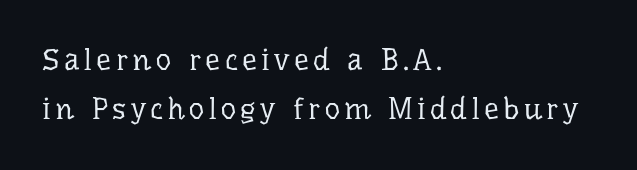
Q: Is the text bold? A: No.
Q: Is the text italic (slanted)? A: No, it is upright.
Q: Is the typeface a serif or a sans-serif typeface? A: Serif.
Q: Is the text underlined? A: No.
Q: How is the paragraph aligned? A: Left-aligned.
Q: Is the spacing between lines tight, normal or loose? A: Normal.
Q: Width (condensed, normal, or wide)? A: Normal.
Q: Stroke contrast? A: Low.
Q: x-height? A: Medium.
Q: Monospaced? A: No.
